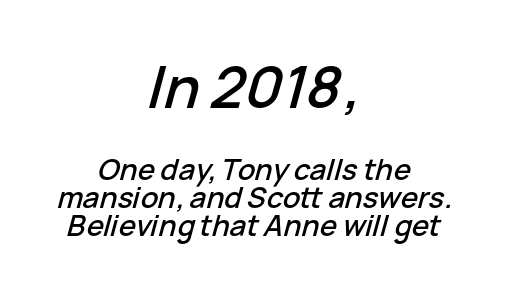
{"italic": "yes", "lean": "right", "slant_degrees": 15, "width": "normal", "stroke_contrast": "low", "x_height": "medium", "monospaced": "no", "underline": "no", "align": "center", "line_spacing": "tight", "line_spacing_ratio": 0.97, "letter_spacing": "normal", "letter_spacing_em": 0.0, "larger_block": "first", "size_ratio": 2.0, "glyph_px": 58}
